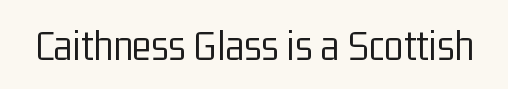
Q: Is the text bold? A: No.
Q: Is the text italic (slanted)? A: No, it is upright.
Q: Is the typeface a serif or a sans-serif typeface? A: Sans-serif.
Q: Is the text underlined? A: No.
Q: Is the spacing between letters normal or unusually wide? A: Normal.
Q: Width (condensed, normal, or wide)? A: Condensed.
Q: Stroke contrast? A: Low.
Q: x-height? A: Medium.
Q: Monospaced? A: No.
